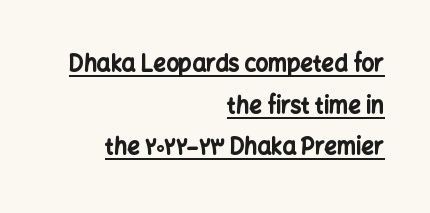
Q: Is the text bold? A: Yes.
Q: Is the text italic (slanted)? A: No, it is upright.
Q: Is the text underlined? A: Yes.
Q: How is the paragraph aligned? A: Right-aligned.
Q: Is the spacing between letters normal or unusually wide? A: Normal.
